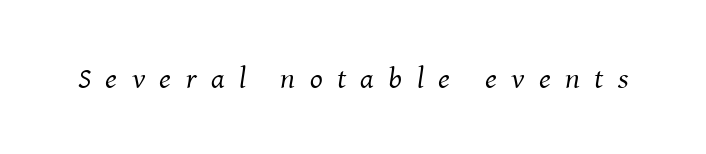
{"serif": "yes", "italic": "yes", "lean": "right", "slant_degrees": 8, "bold": "no", "weight": "regular", "width": "normal", "stroke_contrast": "medium", "x_height": "medium", "monospaced": "no", "underline": "no", "letter_spacing": "wide", "letter_spacing_em": 0.48, "glyph_px": 30}
